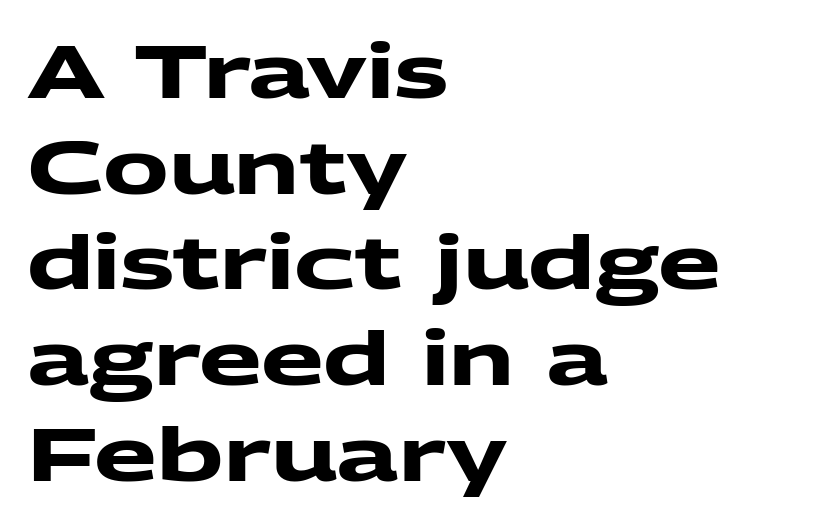
{"serif": "no", "bold": "yes", "weight": "heavy", "width": "wide", "stroke_contrast": "medium", "x_height": "medium", "monospaced": "no", "underline": "no", "align": "left", "line_spacing": "normal", "line_spacing_ratio": 1.31, "letter_spacing": "normal", "letter_spacing_em": 0.0, "glyph_px": 73}
